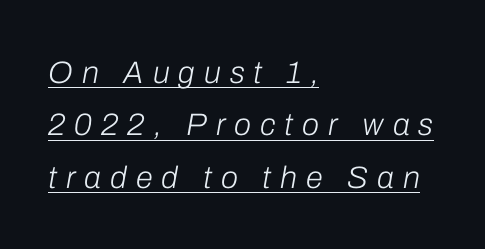
{"italic": "yes", "lean": "right", "slant_degrees": 10, "bold": "no", "weight": "light", "width": "normal", "stroke_contrast": "low", "x_height": "medium", "monospaced": "no", "underline": "yes", "align": "left", "line_spacing": "normal", "line_spacing_ratio": 1.69, "letter_spacing": "wide", "letter_spacing_em": 0.29, "glyph_px": 31}
